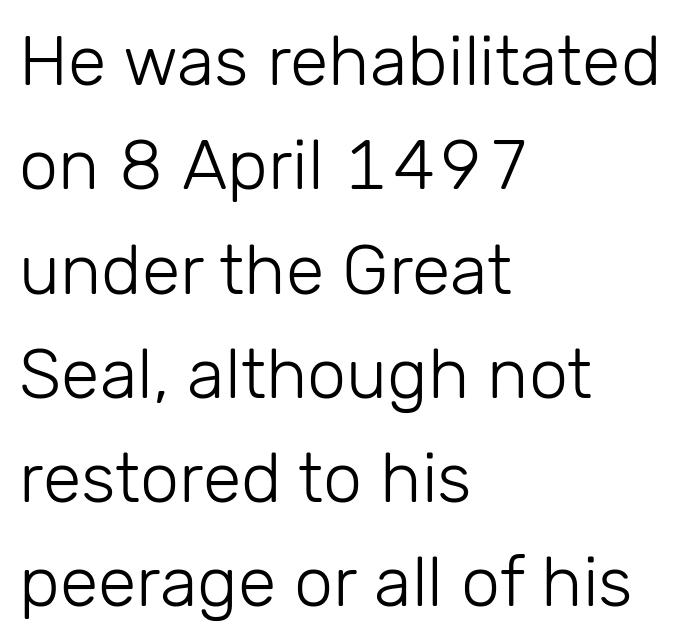
These lines sit exactly where default settings would place them. Letter spacing: default. The glyphs in this specimen are sans serif. Left-aligned paragraph, ragged on the right.
